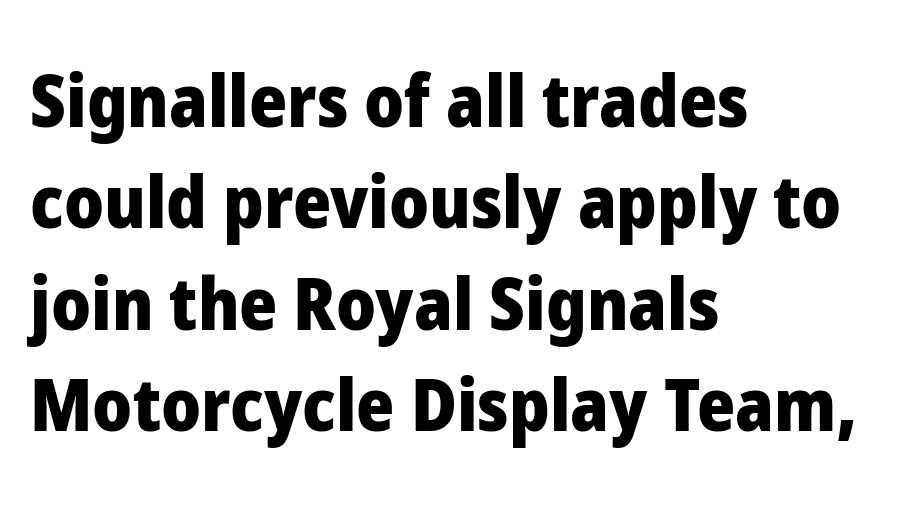
The image shows 73 px heavy sans-serif type, upright; set left-aligned, normal line spacing (1.39x), normal letter spacing, not underlined; low stroke contrast and a medium x-height.
